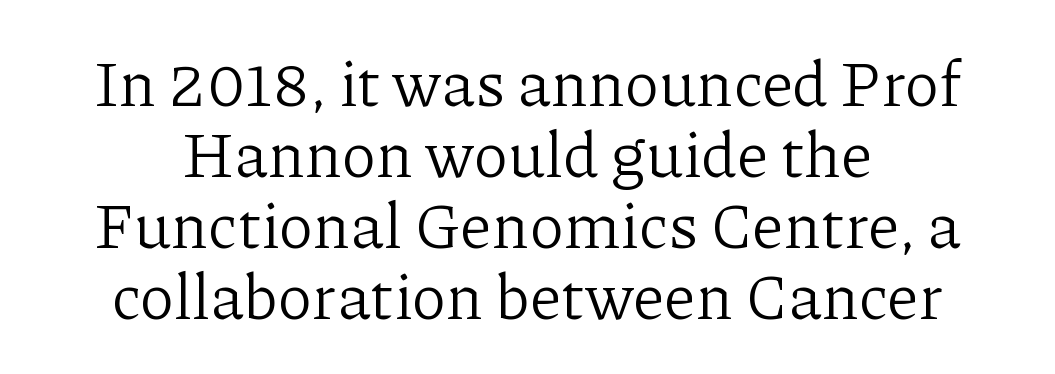
Clear beneath every line of the passage. Do the characters align in a grid? No, the font is proportional. The rendering uses a small line-height, squeezing the rows. Each stroke keeps to a modest, everyday thickness or less. Between one letter and the next there's only the usual sliver of space. Look at the bottom of the vertical strokes: they flare into serifs here.
